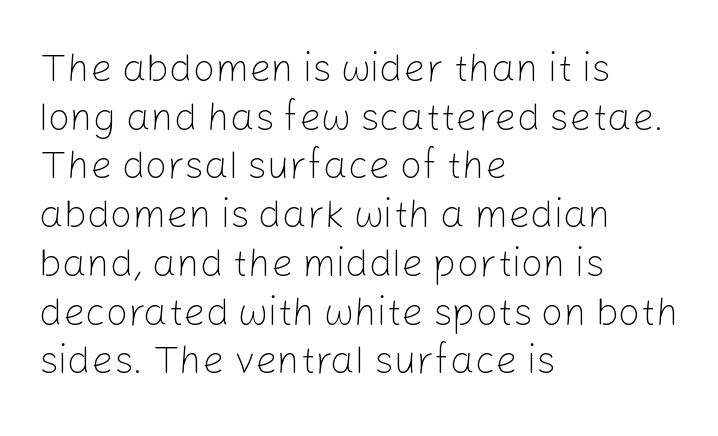
{"serif": "no", "italic": "no", "bold": "no", "weight": "light", "width": "normal", "stroke_contrast": "low", "x_height": "medium", "monospaced": "no", "underline": "no", "align": "left", "line_spacing": "normal", "line_spacing_ratio": 1.25, "letter_spacing": "normal", "letter_spacing_em": 0.0, "glyph_px": 39}
